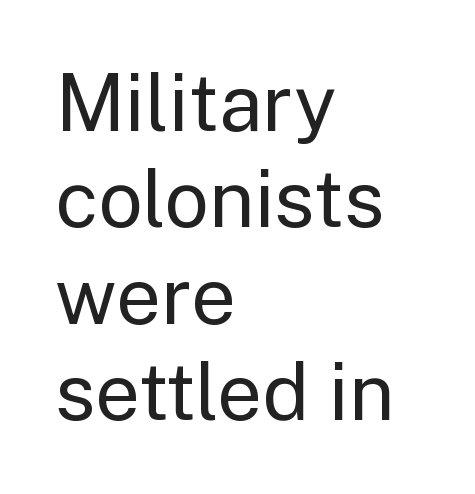
This is not heavy type; no bold has been used. Each line starts at the same left margin while the right side varies. Honestly, there is no underline to notice here at all. The font family rendered here belongs to the sans-serif group.
